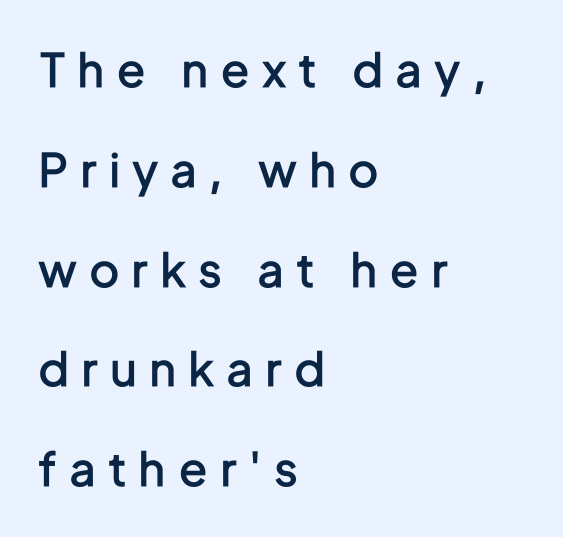
The image shows 46 px semibold, condensed sans-serif type, upright; set left-aligned, loose line spacing (2.17x), unusually wide letter spacing (+0.3 em), not underlined; low stroke contrast and a medium x-height.
